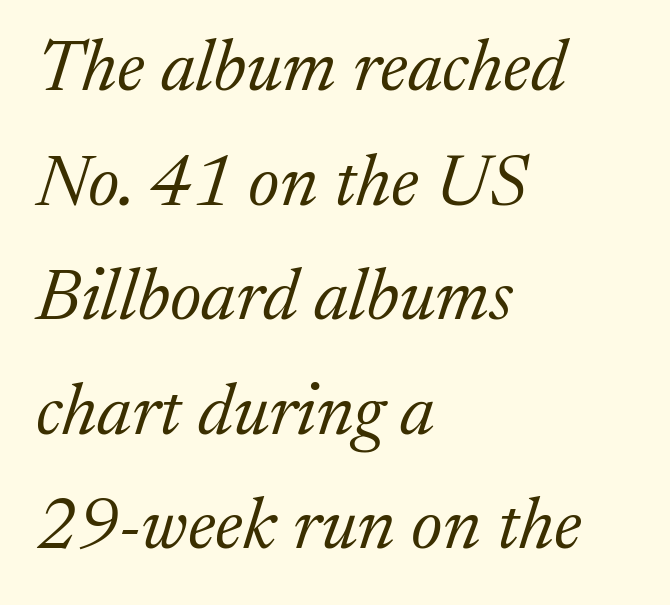
Looking at the ascenders, they clearly lean. Notice how descenders clear the ascenders below comfortably — that's standard leading. The gaps between neighbouring characters are ordinary and unremarkable. This reads as an unemphasized weight, regular at the heaviest.
